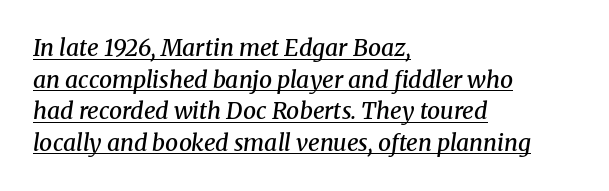
The image shows 23 px text type, italic (leaning right); set left-aligned, normal line spacing (1.37x), normal letter spacing, underlined.
